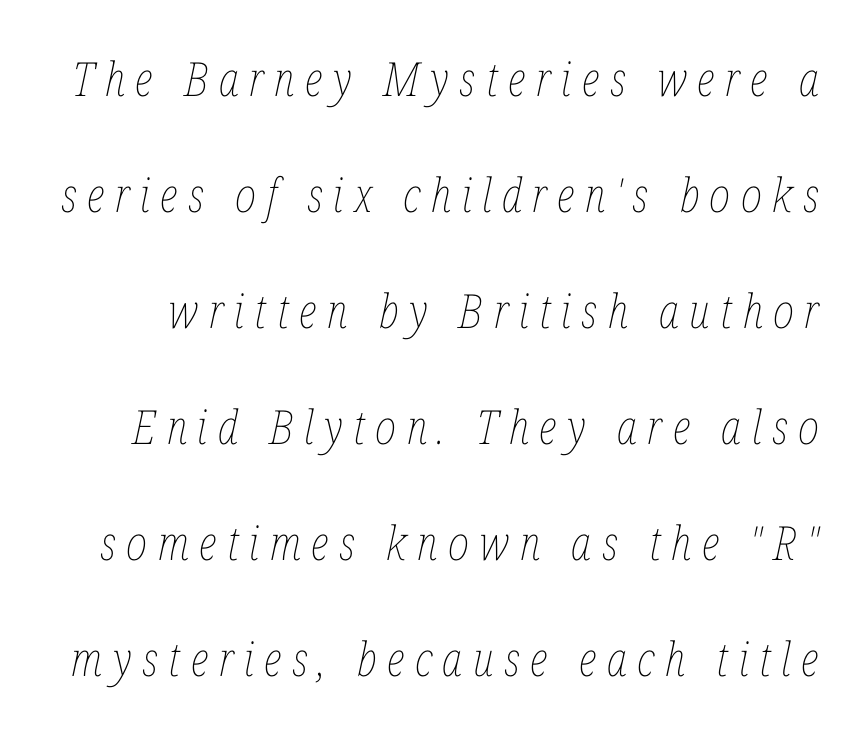
Q: Is the text bold? A: No.
Q: Is the text italic (slanted)? A: Yes, it leans right by about 12 degrees.
Q: Is the text underlined? A: No.
Q: Is the spacing between letters normal or unusually wide? A: Unusually wide.
Q: Is the spacing between lines tight, normal or loose? A: Loose.
Q: Width (condensed, normal, or wide)? A: Condensed.
Q: Stroke contrast? A: Low.
Q: x-height? A: Medium.
Q: Monospaced? A: No.
